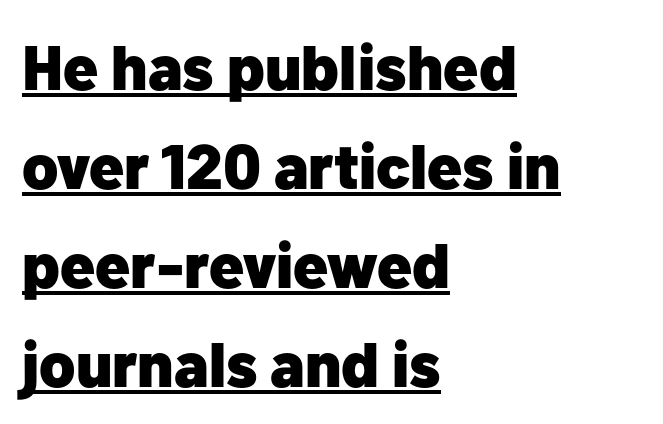
Summary of vertical rhythm: regular, with standard interline spacing. Casual observation: everything's shoved over to the left. A typographer would call this underscored text. The glyphs have the mass of a bold cut.
